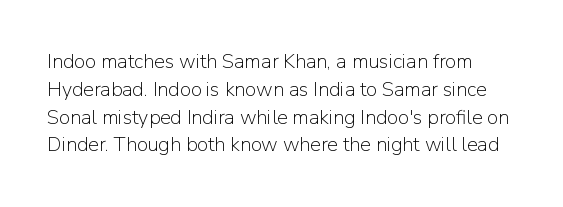
{"italic": "no", "bold": "no", "underline": "no", "line_spacing": "normal", "line_spacing_ratio": 1.39, "letter_spacing": "normal", "letter_spacing_em": 0.0, "glyph_px": 20}
